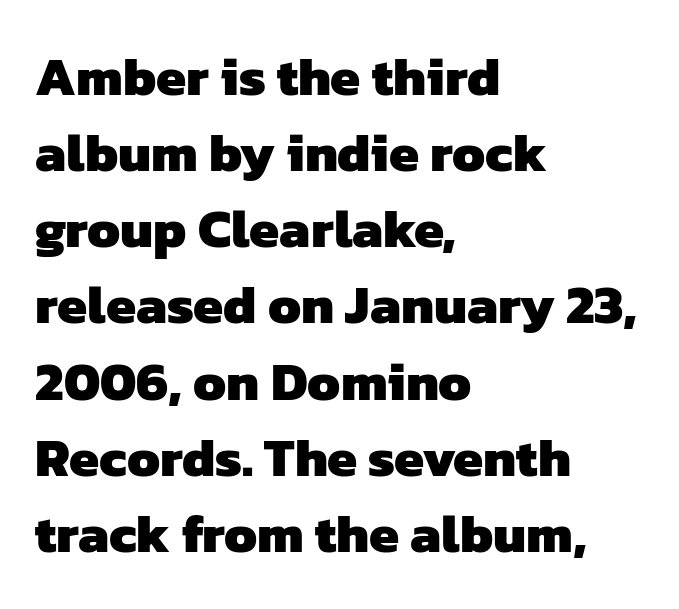
{"serif": "no", "bold": "yes", "weight": "heavy", "width": "normal", "stroke_contrast": "low", "x_height": "medium", "monospaced": "no", "underline": "no", "align": "left", "line_spacing": "normal", "line_spacing_ratio": 1.41, "letter_spacing": "normal", "letter_spacing_em": 0.0, "glyph_px": 54}
